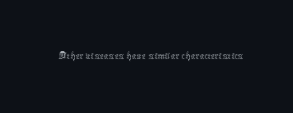
Q: Is the text bold? A: No.
Q: Is the text italic (slanted)? A: No, it is upright.
Q: Is the text underlined? A: No.
Q: Is the spacing between letters normal or unusually wide? A: Normal.
